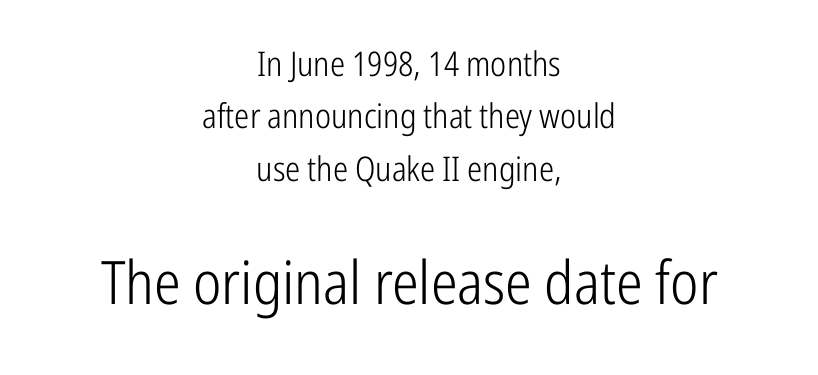
Compared with a flush-left layout, this one balances lines on the center instead. The font sits on the lighter half of the weight spectrum, regular included. Regarding serifs, this sample does without them. Summary of vertical rhythm: regular, with standard interline spacing. The rendering uses natural spacing where letterforms have individual widths. The line texture is even and compact thanks to regular tracking.
